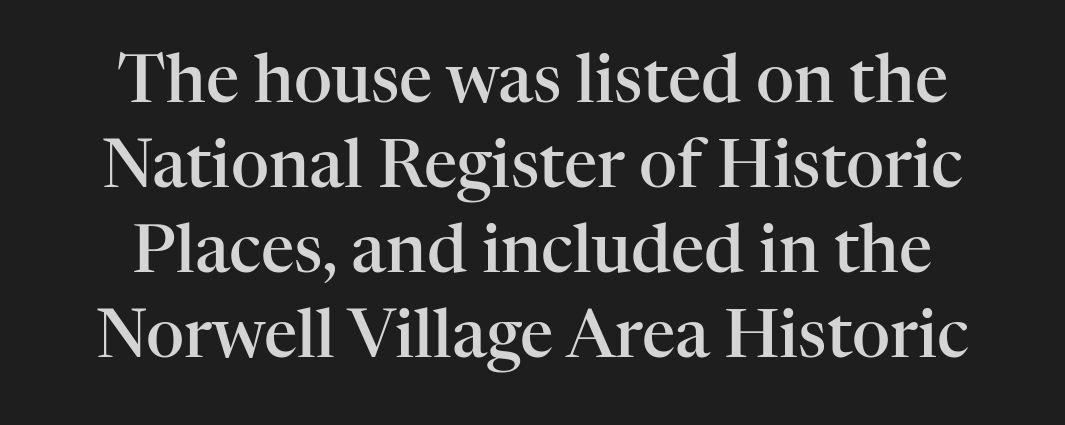
The space between consecutive lines is moderate. Every letter is mildly thick-stroked: semibold rather than bold. What kind of face is this? One with serifs. This sample has the flowing, uneven cadence of proportional lettering.
